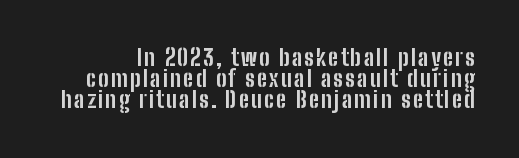
One glance says dense: line gaps are narrower than usual. Stroke thickness is high; the sample reads as a true bold. The type sits square on the baseline with zero lean. Quick note: underline off.
